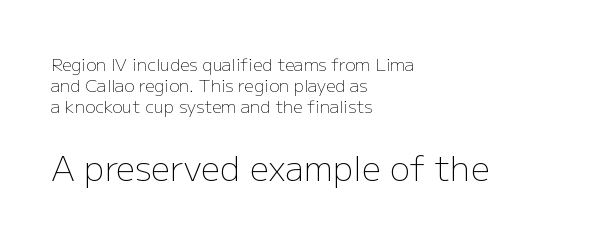
The image shows 34 px light sans-serif type, upright; set left-aligned, line spacing 1.23x, normal letter spacing, not underlined; the second (bottom) block is 2.0x larger; low stroke contrast and a medium x-height.
